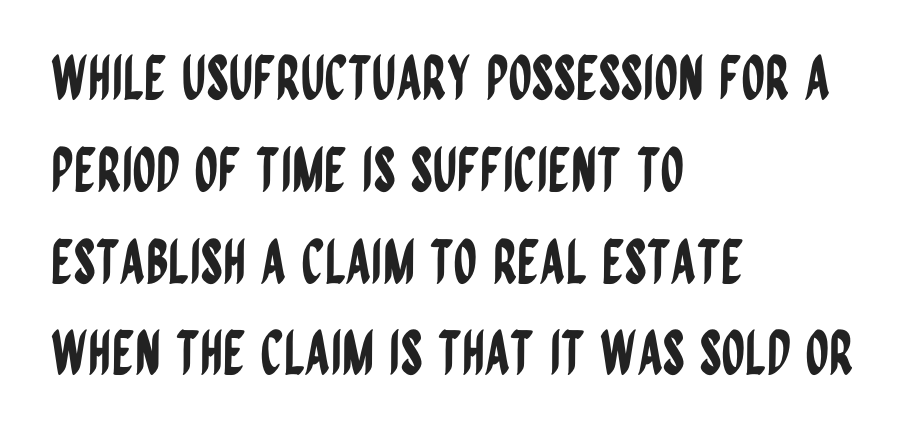
Q: Is the text italic (slanted)? A: No, it is upright.
Q: Is the typeface a serif or a sans-serif typeface? A: Sans-serif.
Q: Is the text underlined? A: No.
Q: How is the paragraph aligned? A: Left-aligned.
Q: Is the spacing between letters normal or unusually wide? A: Normal.
Q: Is the spacing between lines tight, normal or loose? A: Normal.
Q: Width (condensed, normal, or wide)? A: Condensed.
Q: Stroke contrast? A: Low.
Q: x-height? A: Large.
Q: Monospaced? A: No.
